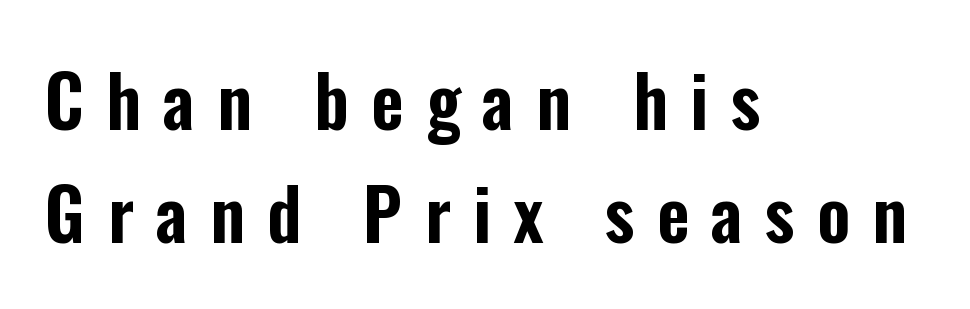
{"serif": "no", "italic": "no", "width": "condensed", "stroke_contrast": "low", "x_height": "medium", "monospaced": "no", "underline": "no", "align": "left", "line_spacing": "normal", "line_spacing_ratio": 1.59, "letter_spacing": "wide", "letter_spacing_em": 0.31, "glyph_px": 71}
